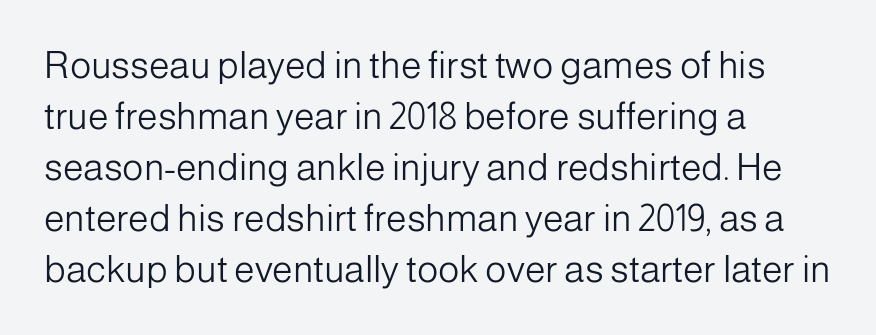
Q: Is the text bold? A: No.
Q: Is the text italic (slanted)? A: No, it is upright.
Q: Is the typeface a serif or a sans-serif typeface? A: Sans-serif.
Q: Is the text underlined? A: No.
Q: How is the paragraph aligned? A: Left-aligned.
Q: Is the spacing between letters normal or unusually wide? A: Normal.
Q: Is the spacing between lines tight, normal or loose? A: Normal.
Q: Width (condensed, normal, or wide)? A: Normal.
Q: Stroke contrast? A: Low.
Q: x-height? A: Medium.
Q: Monospaced? A: No.
